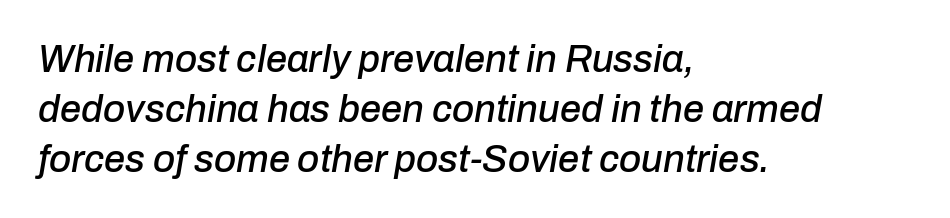
The image shows 38 px text type, italic (leaning right); set left-aligned, normal line spacing (1.31x), normal letter spacing, not underlined; low stroke contrast and a medium x-height.
